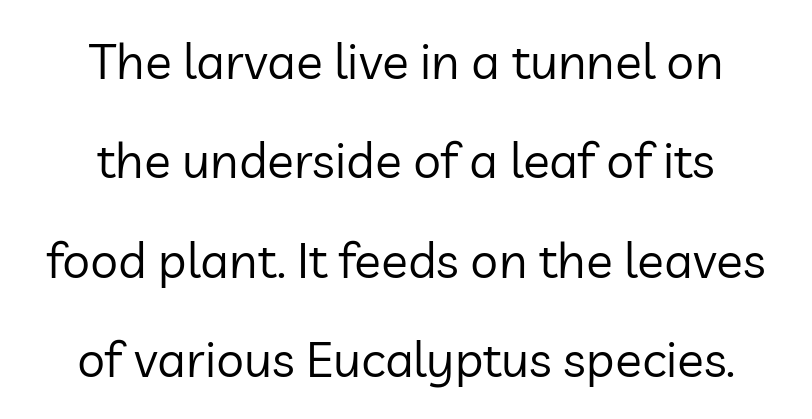
The image shows 50 px regular-weight sans-serif type, upright; set centered, loose line spacing (1.99x), normal letter spacing, not underlined; low stroke contrast and a medium x-height.
